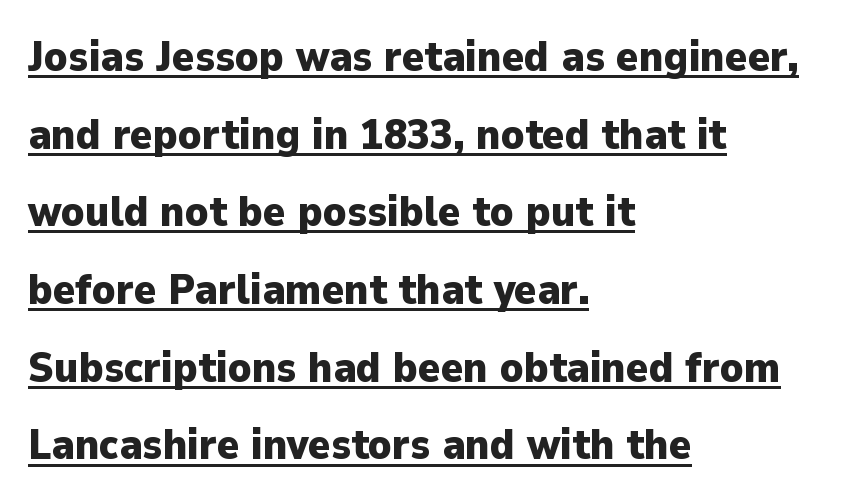
Is the block centered? No — it sits flush against the left margin. The letters stand upright; this is a roman face. Chunky letters — that's bold for sure. You can tell from the bare stems that sans-serif type was used. The glyphs are accompanied by a horizontal stroke just below them.
